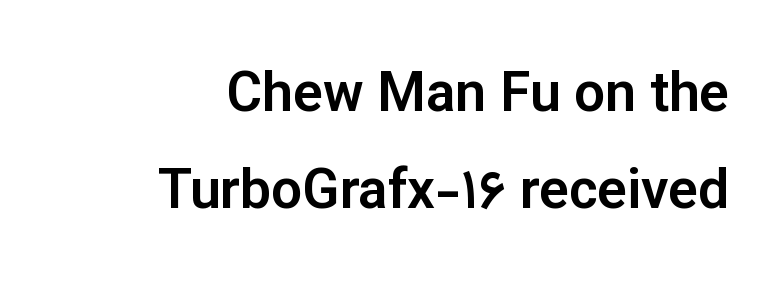
The image shows 55 px sans-serif type, upright; set right-aligned, line spacing 1.76x, normal letter spacing, not underlined; low stroke contrast and a medium x-height.
